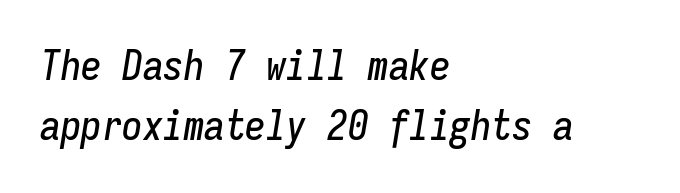
The image shows 41 px condensed type, italic (leaning right), monospaced; set left-aligned, normal line spacing (1.47x), normal letter spacing, not underlined; low stroke contrast and a medium x-height.
